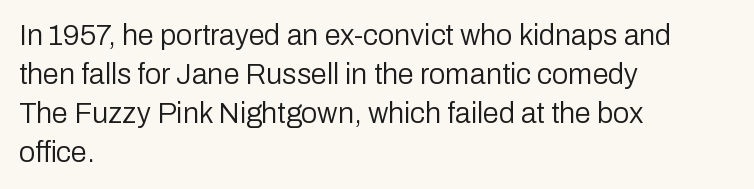
{"serif": "no", "italic": "no", "bold": "no", "weight": "regular", "width": "normal", "stroke_contrast": "low", "x_height": "medium", "monospaced": "no", "underline": "no", "align": "left", "line_spacing": "normal", "line_spacing_ratio": 1.35, "letter_spacing": "normal", "letter_spacing_em": 0.0, "glyph_px": 29}
